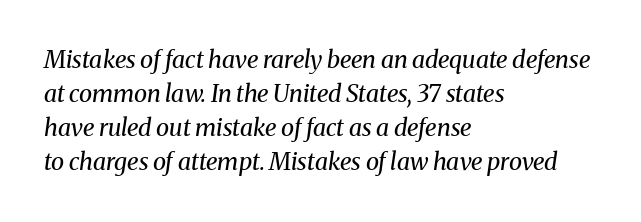
This rendering uses left alignment, leaving the right contour irregular. Descenders are the only things crossing below the line. Vertical spacing — default. The specimen reads as italic at a glance. The tracking reads as untouched default to a designer's eye. Weight: not bold — regular or lighter.
